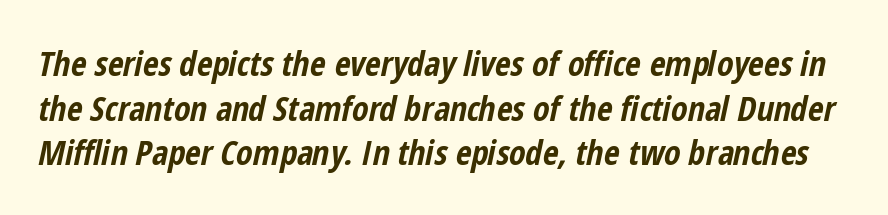
{"italic": "yes", "lean": "right", "slant_degrees": 12, "bold": "yes", "weight": "bold", "width": "condensed", "stroke_contrast": "low", "x_height": "medium", "monospaced": "no", "underline": "no", "line_spacing": "normal", "line_spacing_ratio": 1.31, "letter_spacing": "normal", "letter_spacing_em": 0.0, "glyph_px": 34}
